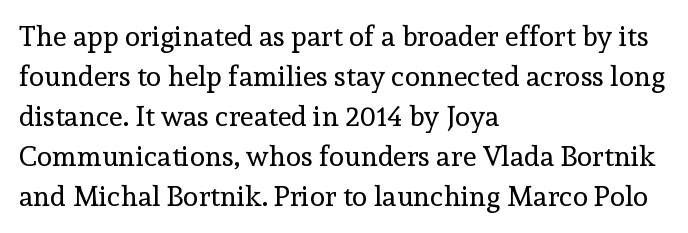
Spacing verdict: proportional, widths tailored to each character. If you drew a line through each stem, it would be perfectly vertical. In terms of letterspacing, this is plain default setting. Is the block centered? No — it sits flush against the left margin. The block of text has a typical density, with ordinary space between rows. A bare baseline throughout the passage.
